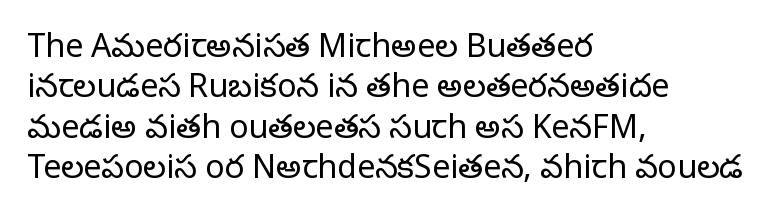
The image shows 32 px regular-weight serif type, upright; set left-aligned, normal line spacing (1.26x), normal letter spacing, not underlined; low stroke contrast and a large x-height.
